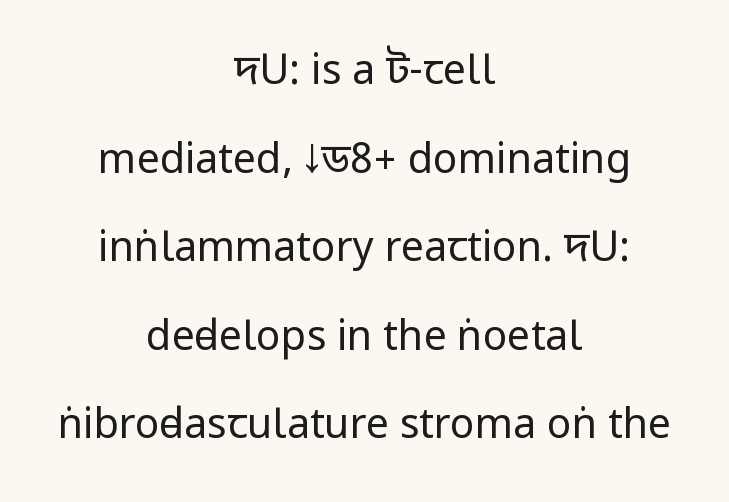
Examine the stroke ends and you'll find no serifs. Weight: regular or lighter. Baseline-to-baseline distance is far greater than the letter height. Does the lettering tilt? It doesn't — this is upright. How are the letters spaced? Ordinarily, with no added tracking.
